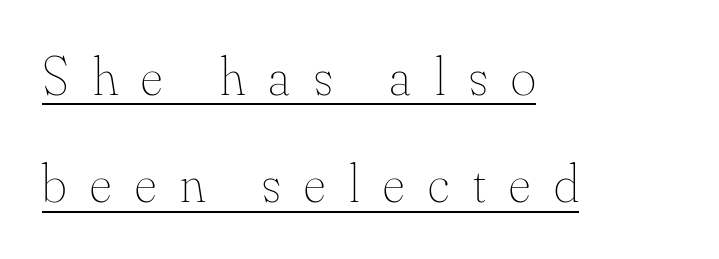
The image shows 54 px thin type, upright; set left-aligned, loose line spacing (1.99x), unusually wide letter spacing (+0.44 em), underlined; medium stroke contrast and a small x-height.
